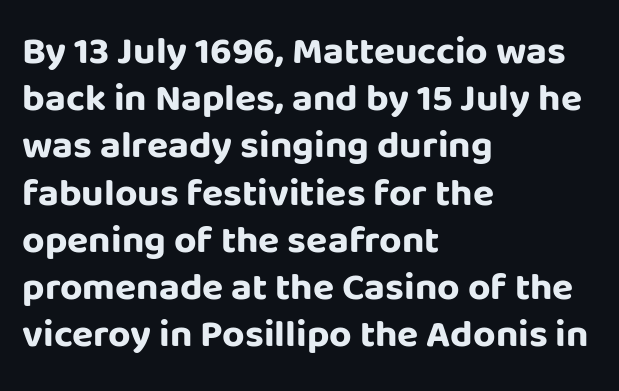
{"serif": "no", "italic": "no", "bold": "yes", "weight": "bold", "width": "normal", "stroke_contrast": "low", "x_height": "large", "monospaced": "no", "underline": "no", "align": "left", "line_spacing_ratio": 1.21, "letter_spacing": "normal", "letter_spacing_em": 0.0, "glyph_px": 39}
